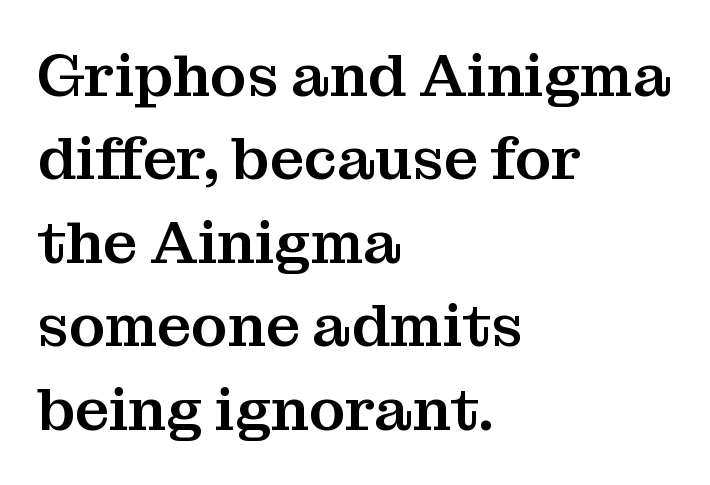
Q: Is the text italic (slanted)? A: No, it is upright.
Q: Is the typeface a serif or a sans-serif typeface? A: Serif.
Q: Is the text underlined? A: No.
Q: How is the paragraph aligned? A: Left-aligned.
Q: Is the spacing between letters normal or unusually wide? A: Normal.
Q: Is the spacing between lines tight, normal or loose? A: Normal.
Q: Width (condensed, normal, or wide)? A: Normal.
Q: Stroke contrast? A: Medium.
Q: x-height? A: Medium.
Q: Monospaced? A: No.
